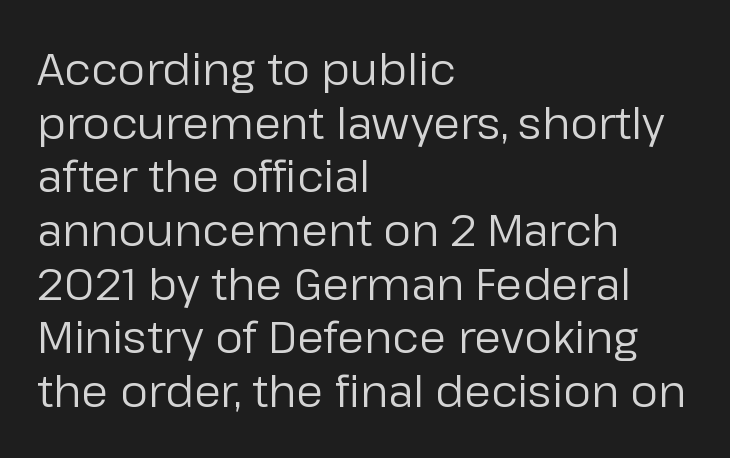
{"serif": "no", "italic": "no", "bold": "no", "weight": "regular", "width": "normal", "stroke_contrast": "low", "x_height": "medium", "monospaced": "no", "underline": "no", "align": "left", "line_spacing_ratio": 1.22, "letter_spacing": "normal", "letter_spacing_em": 0.0, "glyph_px": 44}
